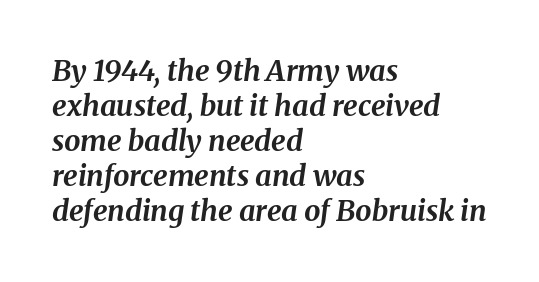
{"italic": "yes", "lean": "right", "slant_degrees": 8, "bold": "yes", "weight": "bold", "width": "normal", "stroke_contrast": "medium", "x_height": "medium", "monospaced": "no", "underline": "no", "align": "left", "line_spacing_ratio": 1.21, "letter_spacing": "normal", "letter_spacing_em": 0.0, "glyph_px": 29}
